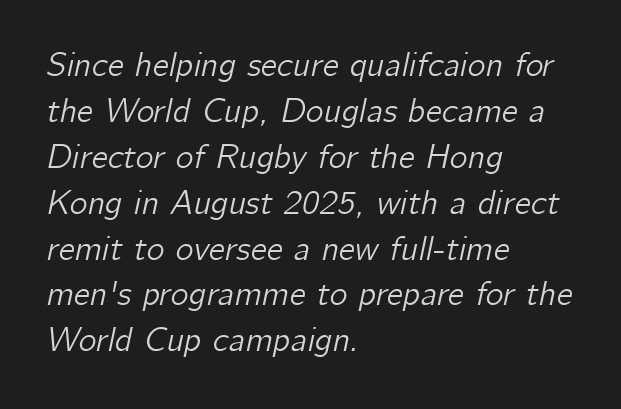
The image shows 34 px text type, italic (leaning right); set left-aligned, normal line spacing (1.35x), normal letter spacing, not underlined; low stroke contrast and a medium x-height.
